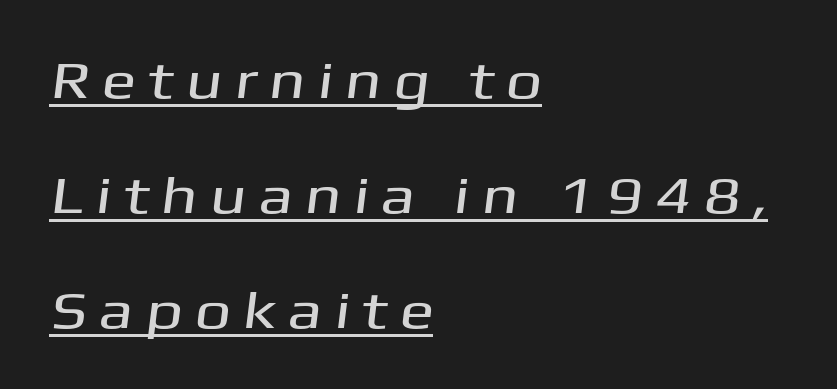
{"serif": "no", "width": "wide", "stroke_contrast": "medium", "x_height": "medium", "monospaced": "no", "underline": "yes", "align": "left", "line_spacing": "loose", "line_spacing_ratio": 2.21, "letter_spacing": "wide", "letter_spacing_em": 0.22, "glyph_px": 52}
